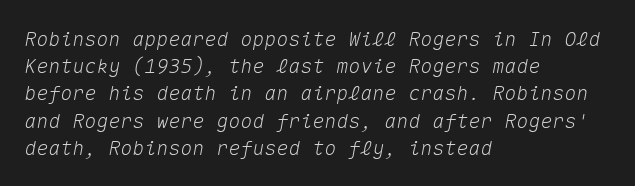
{"italic": "yes", "lean": "right", "slant_degrees": 10, "underline": "no", "align": "left", "line_spacing": "normal", "line_spacing_ratio": 1.36, "letter_spacing": "normal", "letter_spacing_em": 0.0, "glyph_px": 20}
